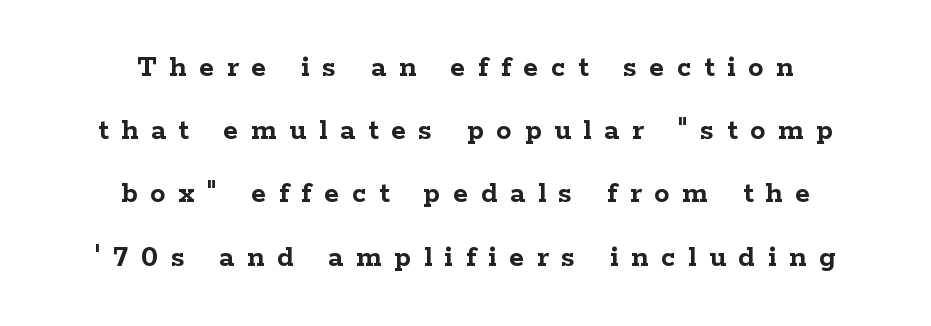
Q: Is the text bold? A: Yes.
Q: Is the text italic (slanted)? A: No, it is upright.
Q: Is the typeface a serif or a sans-serif typeface? A: Serif.
Q: Is the text underlined? A: No.
Q: How is the paragraph aligned? A: Centered.
Q: Is the spacing between letters normal or unusually wide? A: Unusually wide.
Q: Is the spacing between lines tight, normal or loose? A: Loose.
Q: Width (condensed, normal, or wide)? A: Wide.
Q: Stroke contrast? A: Low.
Q: x-height? A: Medium.
Q: Monospaced? A: No.
